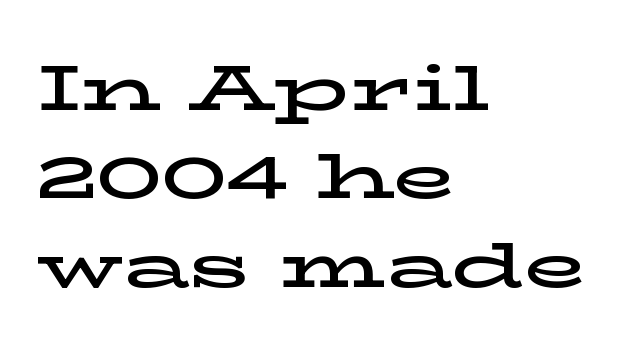
The image shows 64 px wide serif type, upright; set left-aligned, normal line spacing (1.38x), normal letter spacing, not underlined; low stroke contrast and a medium x-height.
